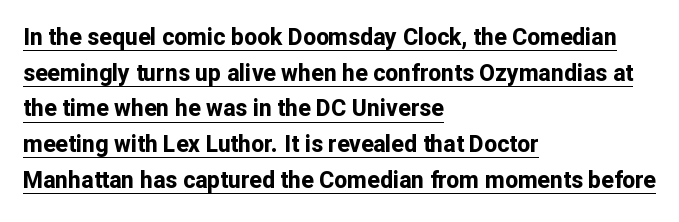
Heavy-handed strokes throughout: this text is bold. The passage shown is underscored from start to finish. The vertical gap from one line to the next is medium. The typesetter chose a ragged-right arrangement here.
